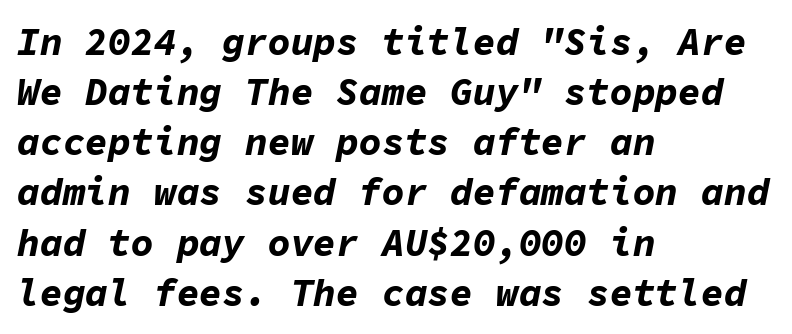
Look at the tracking — it's just the regular setting, nothing added. Notice how the passage keeps a crisp vertical edge on the left only. Is this a fixed-width face? Yes — each glyph sits in an identical cell. Typesetter's note: full bold, strokes at maximum text heaviness.
